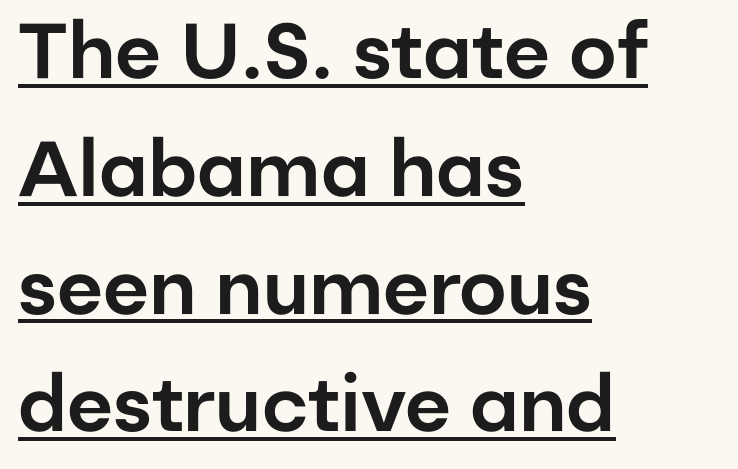
{"serif": "no", "italic": "no", "width": "normal", "stroke_contrast": "low", "x_height": "medium", "monospaced": "no", "underline": "yes", "align": "left", "line_spacing": "normal", "line_spacing_ratio": 1.51, "letter_spacing": "normal", "letter_spacing_em": 0.0, "glyph_px": 78}
